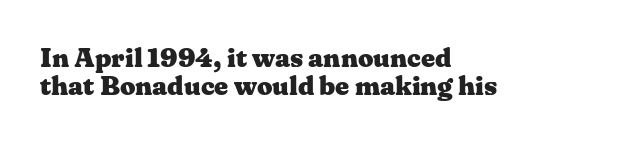
The baseline area is clear. Style check: upright. Reading down the block, your eye returns to a fixed left position each line. These lines carry a lot of weight — the face is fully bold. The line-height multiplier appears low, near solid setting.
